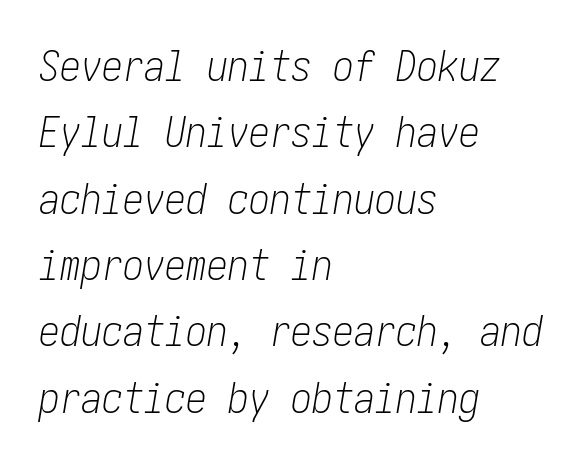
{"italic": "yes", "lean": "right", "slant_degrees": 10, "bold": "no", "weight": "light", "width": "condensed", "stroke_contrast": "low", "x_height": "medium", "underline": "no", "align": "left", "line_spacing": "normal", "line_spacing_ratio": 1.58, "letter_spacing": "normal", "letter_spacing_em": 0.0, "glyph_px": 42}
